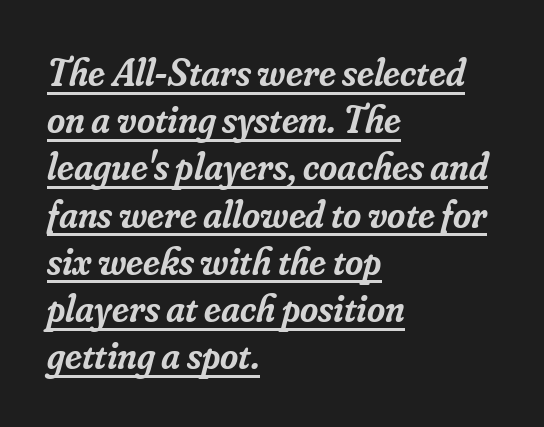
The gaps between neighbouring characters are ordinary and unremarkable. Varying glyph widths throughout — classic text-font behaviour. A typographer would call this underscored text. There's an unmistakable incline to the writing here.
